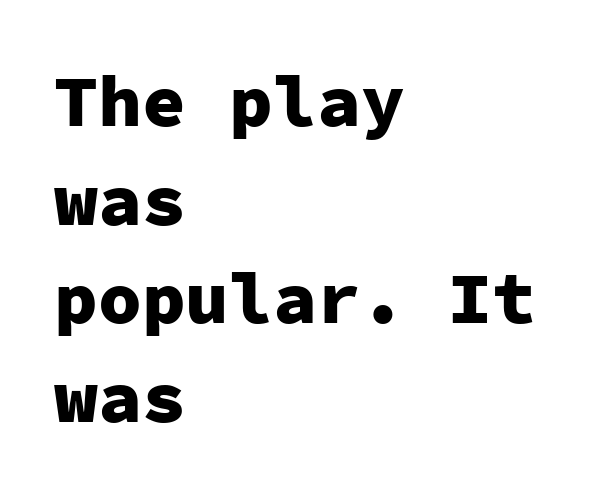
Q: Is the text bold? A: Yes.
Q: Is the text italic (slanted)? A: No, it is upright.
Q: Is the typeface a serif or a sans-serif typeface? A: Sans-serif.
Q: Is the text underlined? A: No.
Q: How is the paragraph aligned? A: Left-aligned.
Q: Is the spacing between letters normal or unusually wide? A: Normal.
Q: Is the spacing between lines tight, normal or loose? A: Normal.
Q: Width (condensed, normal, or wide)? A: Normal.
Q: Stroke contrast? A: Low.
Q: x-height? A: Medium.
Q: Monospaced? A: Yes.
